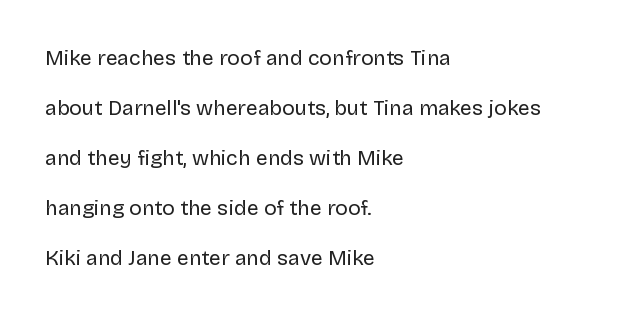
The image shows 21 px text type, upright; set left-aligned, loose line spacing (2.38x), normal letter spacing, not underlined.
